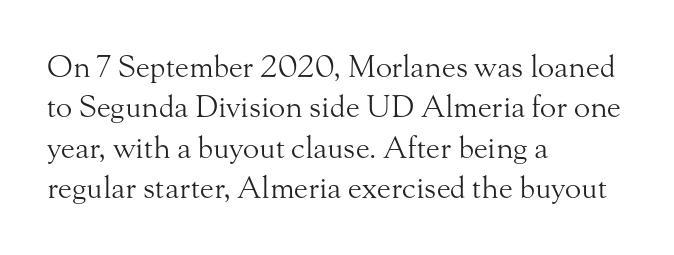
The image shows 30 px light serif type, upright; set left-aligned, normal line spacing (1.35x), normal letter spacing, not underlined; medium stroke contrast and a small x-height.
